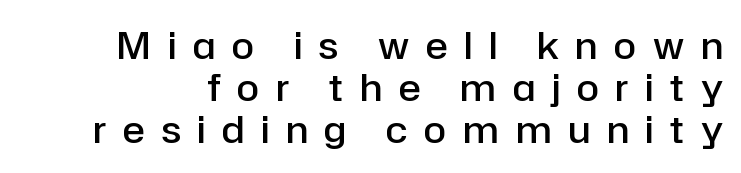
The image shows 37 px semibold sans-serif type, upright; set tight line spacing (1.13x), unusually wide letter spacing (+0.45 em), not underlined; low stroke contrast and a medium x-height.
